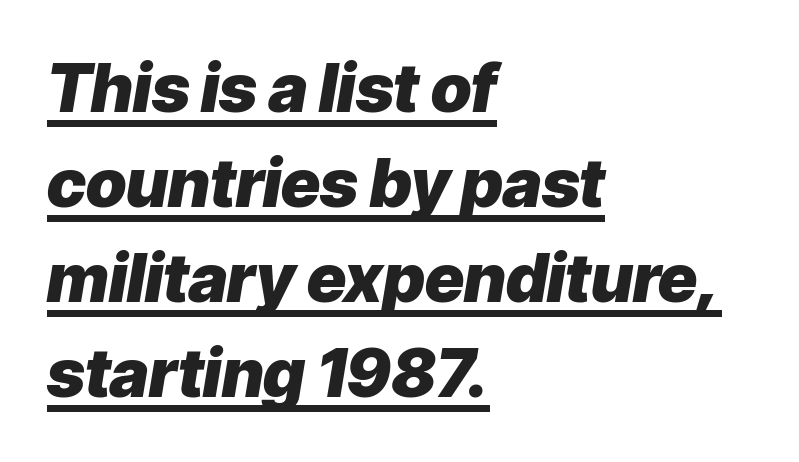
{"italic": "yes", "lean": "right", "slant_degrees": 9, "bold": "yes", "weight": "heavy", "width": "normal", "stroke_contrast": "low", "x_height": "medium", "monospaced": "no", "underline": "yes", "align": "left", "line_spacing": "normal", "line_spacing_ratio": 1.42, "letter_spacing": "normal", "letter_spacing_em": 0.0, "glyph_px": 67}
